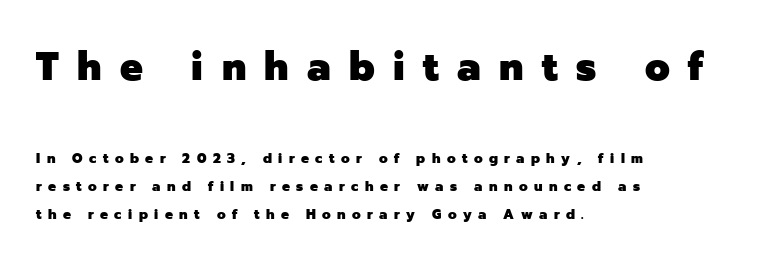
Q: Is the text bold? A: Yes.
Q: Is the text italic (slanted)? A: No, it is upright.
Q: Is the typeface a serif or a sans-serif typeface? A: Sans-serif.
Q: Is the text underlined? A: No.
Q: How is the paragraph aligned? A: Left-aligned.
Q: Is the spacing between letters normal or unusually wide? A: Unusually wide.
Q: Is the spacing between lines tight, normal or loose? A: Loose.
Q: Which block of text is set in a larger size, the first (top) or the second (bottom)? A: The first (top) one.
Q: Width (condensed, normal, or wide)? A: Normal.
Q: Stroke contrast? A: Low.
Q: x-height? A: Medium.
Q: Monospaced? A: No.
